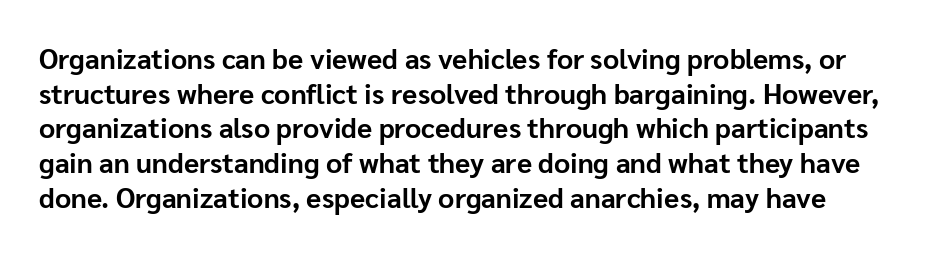
{"serif": "no", "italic": "no", "bold": "yes", "weight": "bold", "width": "normal", "stroke_contrast": "low", "x_height": "medium", "monospaced": "no", "underline": "no", "line_spacing_ratio": 1.24, "letter_spacing": "normal", "letter_spacing_em": 0.0, "glyph_px": 28}
